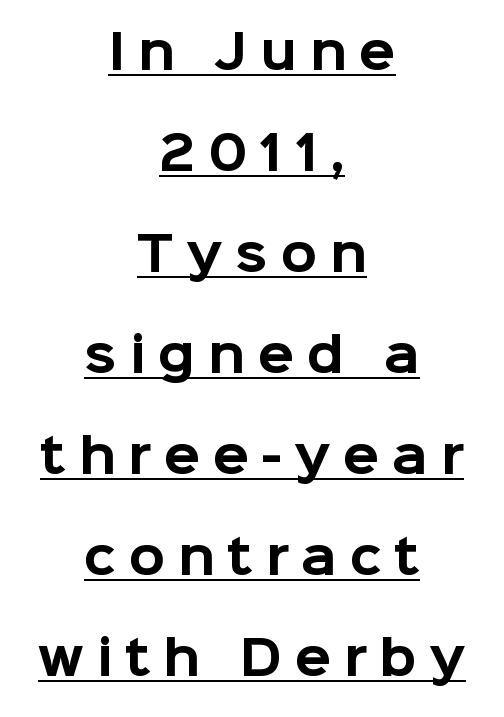
Q: Is the text bold? A: Yes.
Q: Is the text italic (slanted)? A: No, it is upright.
Q: Is the typeface a serif or a sans-serif typeface? A: Sans-serif.
Q: Is the text underlined? A: Yes.
Q: How is the paragraph aligned? A: Centered.
Q: Is the spacing between letters normal or unusually wide? A: Unusually wide.
Q: Is the spacing between lines tight, normal or loose? A: Loose.
Q: Width (condensed, normal, or wide)? A: Normal.
Q: Stroke contrast? A: Low.
Q: x-height? A: Medium.
Q: Monospaced? A: No.
